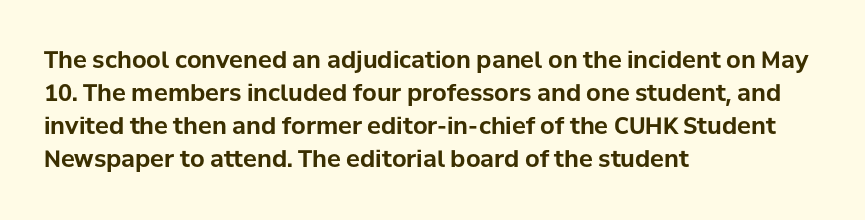
Q: Is the text bold? A: Yes.
Q: Is the text italic (slanted)? A: No, it is upright.
Q: Is the text underlined? A: No.
Q: How is the paragraph aligned? A: Left-aligned.
Q: Is the spacing between letters normal or unusually wide? A: Normal.
Q: Is the spacing between lines tight, normal or loose? A: Normal.
